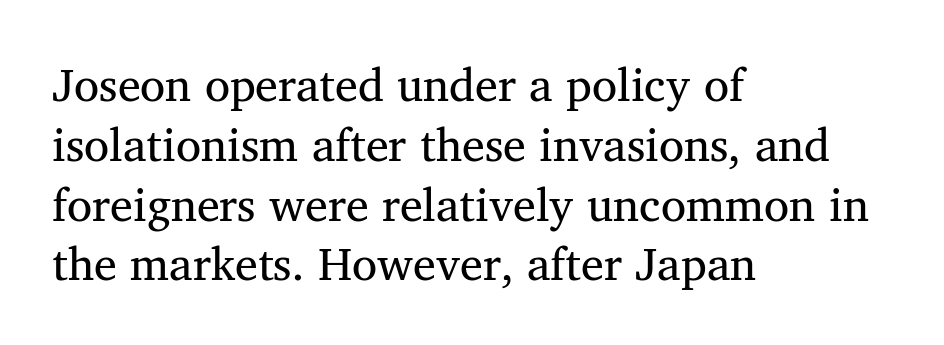
Caption: multi-line text, flush left, ragged right. Do the characters align in a grid? No, the font is proportional. You can tell from the footed stems that serif type was used. The passage shown has conventional tracking throughout. How would I describe the line gaps? Plain and ordinary.
